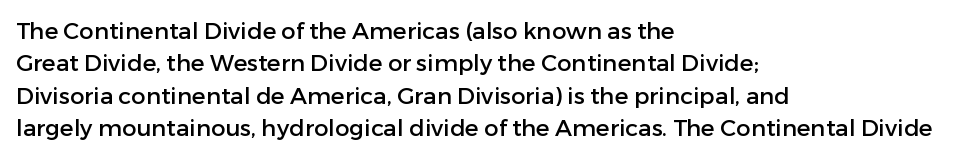
The image shows 23 px text type, upright; set left-aligned, normal line spacing (1.41x), normal letter spacing, not underlined.
